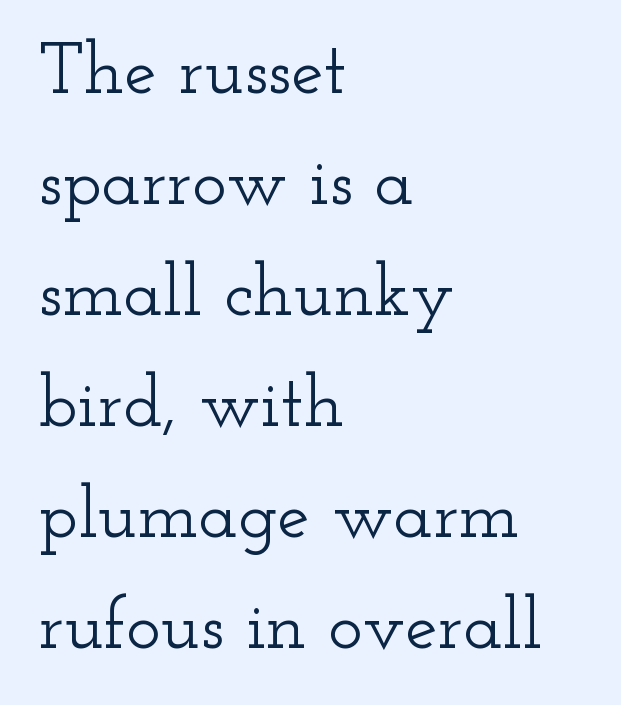
Q: Is the text italic (slanted)? A: No, it is upright.
Q: Is the typeface a serif or a sans-serif typeface? A: Serif.
Q: Is the text underlined? A: No.
Q: How is the paragraph aligned? A: Left-aligned.
Q: Is the spacing between letters normal or unusually wide? A: Normal.
Q: Is the spacing between lines tight, normal or loose? A: Normal.
Q: Width (condensed, normal, or wide)? A: Wide.
Q: Stroke contrast? A: Low.
Q: x-height? A: Small.
Q: Monospaced? A: No.
